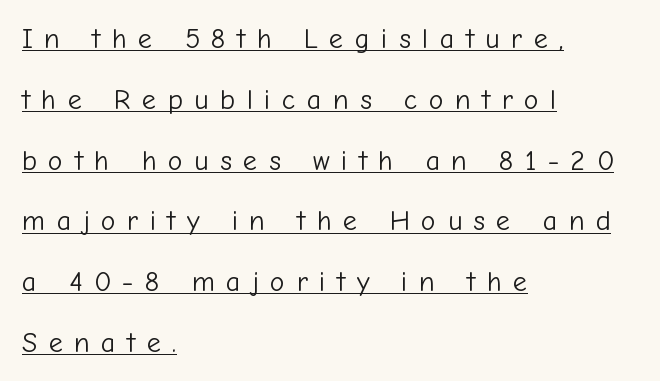
The image shows 28 px light sans-serif type, upright; set left-aligned, loose line spacing (2.17x), unusually wide letter spacing (+0.41 em), underlined; low stroke contrast and a medium x-height.
